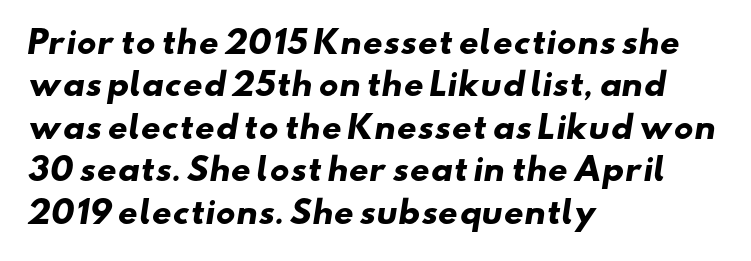
Q: Is the text bold? A: Yes.
Q: Is the typeface a serif or a sans-serif typeface? A: Sans-serif.
Q: Is the text underlined? A: No.
Q: How is the paragraph aligned? A: Left-aligned.
Q: Is the spacing between letters normal or unusually wide? A: Normal.
Q: Is the spacing between lines tight, normal or loose? A: Normal.
Q: Width (condensed, normal, or wide)? A: Wide.
Q: Stroke contrast? A: Low.
Q: x-height? A: Small.
Q: Monospaced? A: No.
